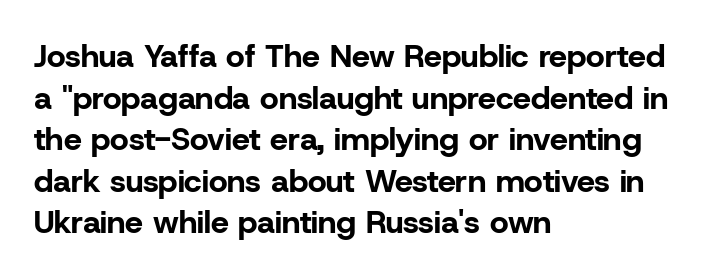
The image shows 32 px bold sans-serif type, upright; set left-aligned, normal line spacing (1.3x), normal letter spacing, not underlined; low stroke contrast and a medium x-height.
